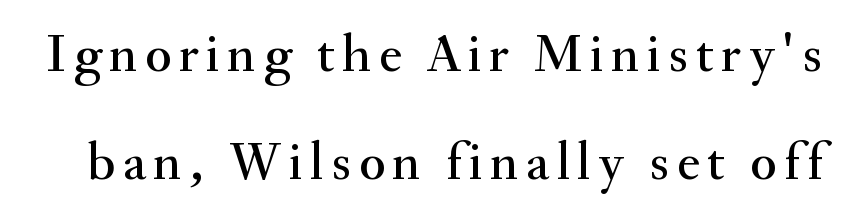
The image shows 55 px serif type, upright; set loose line spacing (1.96x), not underlined; medium stroke contrast and a small x-height.
